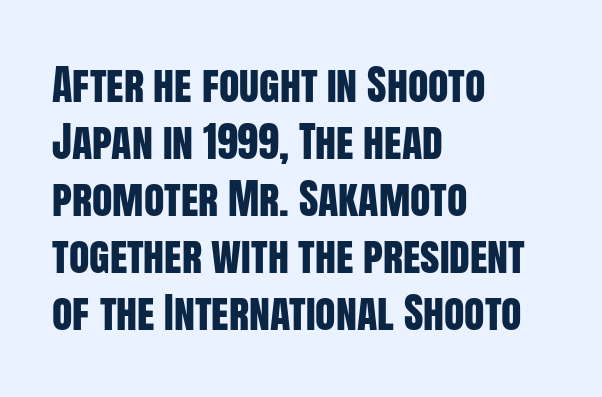
Q: Is the text italic (slanted)? A: No, it is upright.
Q: Is the typeface a serif or a sans-serif typeface? A: Sans-serif.
Q: Is the text underlined? A: No.
Q: How is the paragraph aligned? A: Left-aligned.
Q: Is the spacing between letters normal or unusually wide? A: Normal.
Q: Is the spacing between lines tight, normal or loose? A: Normal.
Q: Width (condensed, normal, or wide)? A: Condensed.
Q: Stroke contrast? A: Low.
Q: x-height? A: Large.
Q: Monospaced? A: No.
